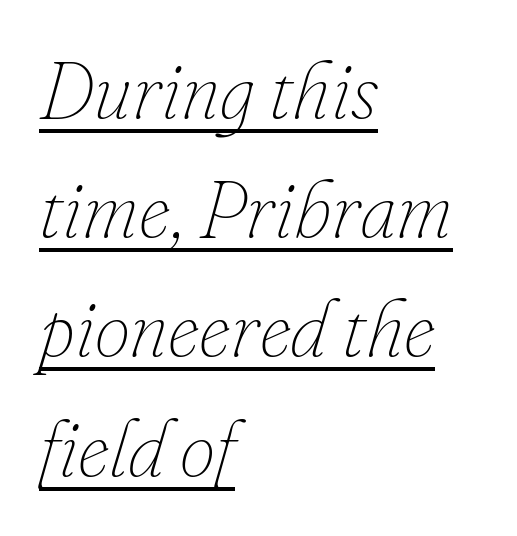
Evenly set lines give the paragraph a standard silhouette. Note the varied advance widths — an 'i' is clearly narrower than an 'm'. Each line starts at the same left margin while the right side varies. Emphasis-style slanted type is in use.
